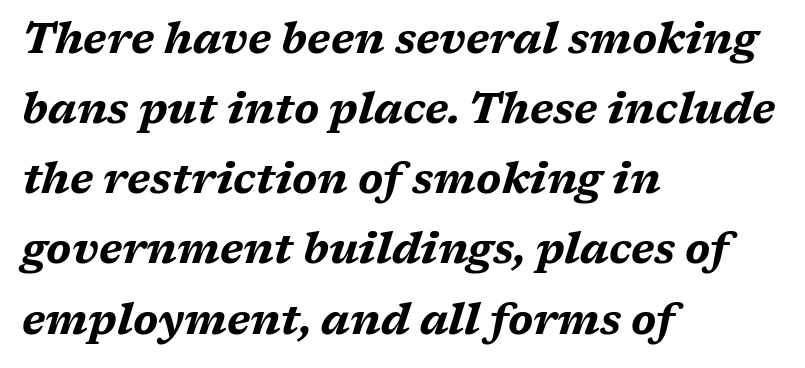
The image shows 42 px bold, wide type, italic (leaning right); set left-aligned, normal line spacing (1.67x), normal letter spacing, not underlined; medium stroke contrast and a medium x-height.
